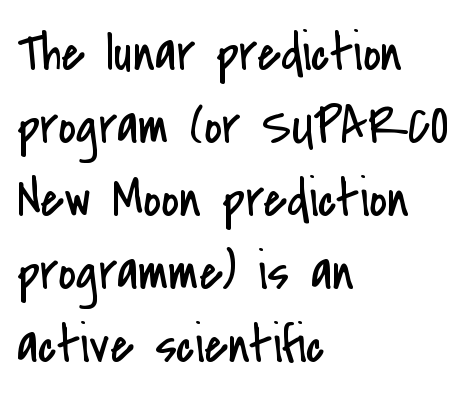
Q: Is the text bold? A: No.
Q: Is the text italic (slanted)? A: No, it is upright.
Q: Is the typeface a serif or a sans-serif typeface? A: Sans-serif.
Q: Is the text underlined? A: No.
Q: How is the paragraph aligned? A: Left-aligned.
Q: Is the spacing between letters normal or unusually wide? A: Normal.
Q: Is the spacing between lines tight, normal or loose? A: Normal.
Q: Width (condensed, normal, or wide)? A: Condensed.
Q: Stroke contrast? A: Low.
Q: x-height? A: Small.
Q: Monospaced? A: No.
